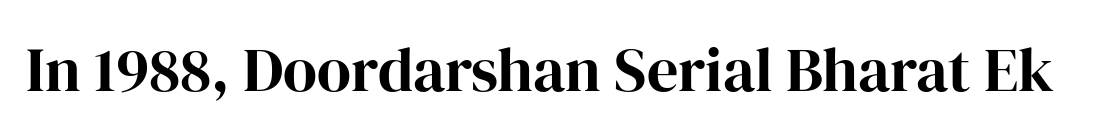
Stroke thickness is high; the sample reads as a true bold. In terms of posture, this sample is upright. A typesetter would call this proportional, since set widths differ per character. Underlining? Definitely not there. Default kerning and tracking; the words read as compact shapes.
